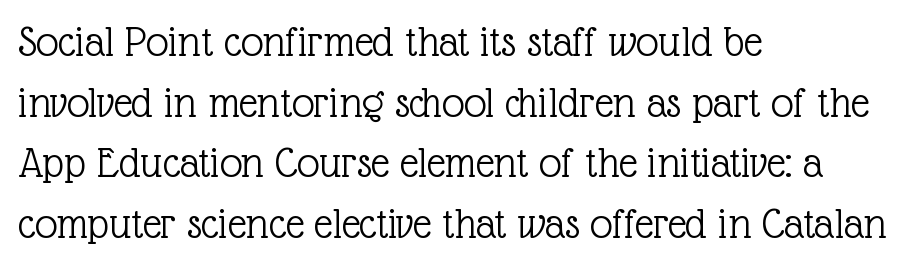
The image shows 45 px light serif type, upright; set left-aligned, normal line spacing (1.35x), normal letter spacing, not underlined; a medium x-height.
